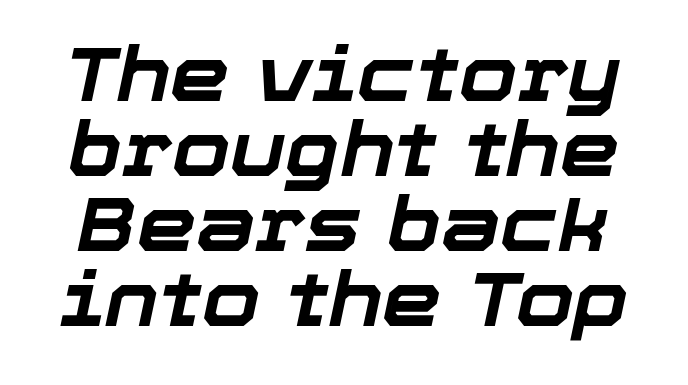
Standard letterfit; no display-style spreading of the glyphs. Plain, unruled lines of type. Horizontal bands of white between lines are thin slivers. This sample uses an oblique cut, with every glyph tilted off the vertical. These lines are rendered in a variable-pitch font.
